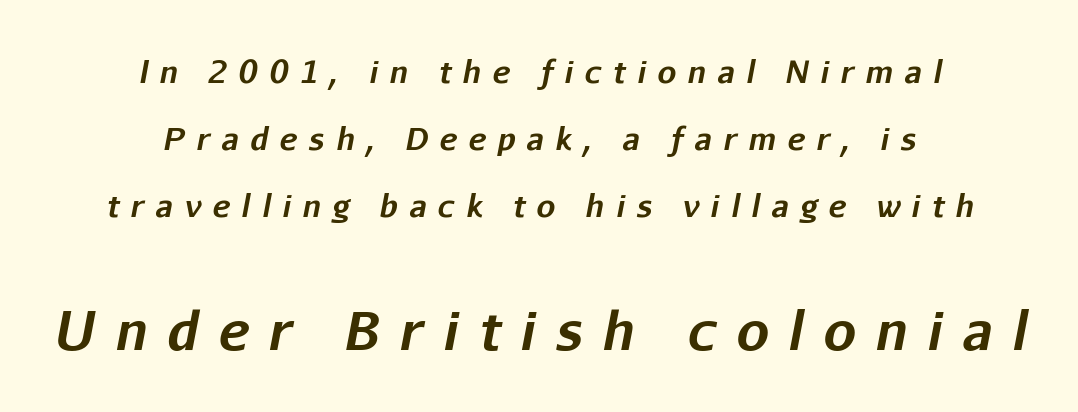
Q: Is the text bold? A: Yes.
Q: Is the text italic (slanted)? A: Yes, it leans right by about 11 degrees.
Q: Is the text underlined? A: No.
Q: How is the paragraph aligned? A: Centered.
Q: Is the spacing between letters normal or unusually wide? A: Unusually wide.
Q: Is the spacing between lines tight, normal or loose? A: Loose.
Q: Which block of text is set in a larger size, the first (top) or the second (bottom)? A: The second (bottom) one.
Q: Width (condensed, normal, or wide)? A: Normal.
Q: Stroke contrast? A: Low.
Q: x-height? A: Medium.
Q: Monospaced? A: No.
